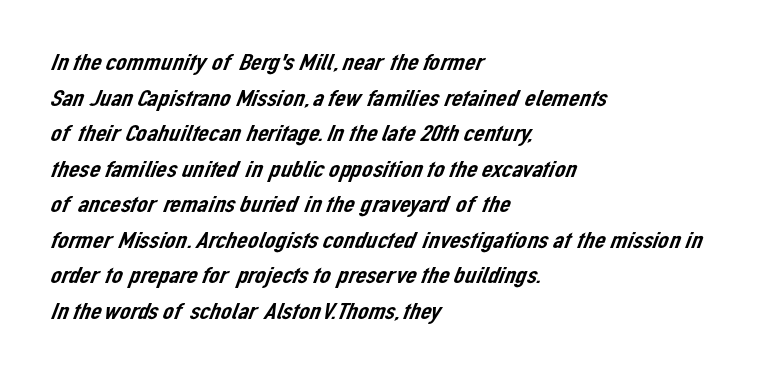
The setting favours the left margin, as ordinary paragraphs usually do. The baseline area is clear. The lines sit at an ordinary, default distance from one another. Students, note that the glyphs here touch the page at normal intervals.
